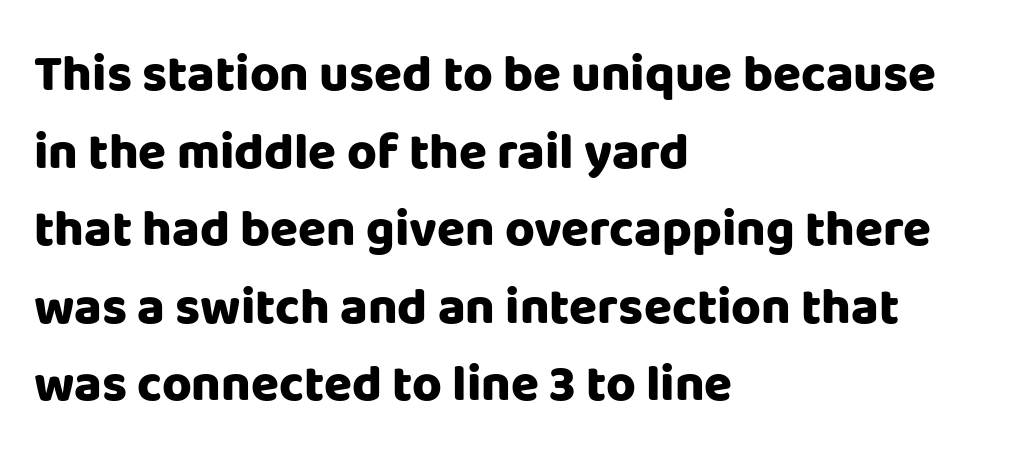
Q: Is the text bold? A: Yes.
Q: Is the text italic (slanted)? A: No, it is upright.
Q: Is the typeface a serif or a sans-serif typeface? A: Sans-serif.
Q: Is the text underlined? A: No.
Q: How is the paragraph aligned? A: Left-aligned.
Q: Is the spacing between letters normal or unusually wide? A: Normal.
Q: Is the spacing between lines tight, normal or loose? A: Normal.
Q: Width (condensed, normal, or wide)? A: Normal.
Q: Stroke contrast? A: Low.
Q: x-height? A: Large.
Q: Monospaced? A: No.
